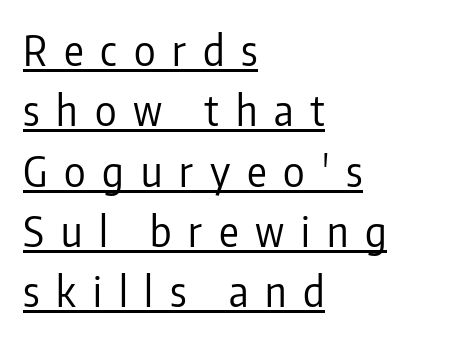
Think of a printed novel: that variable character pitch is what you see here. The designer left line spacing at the default. This is the regular roman posture of the typeface. Somebody hit Ctrl+U on this one — the words are underlined. Does the copy run flush right? No — it runs flush left.
